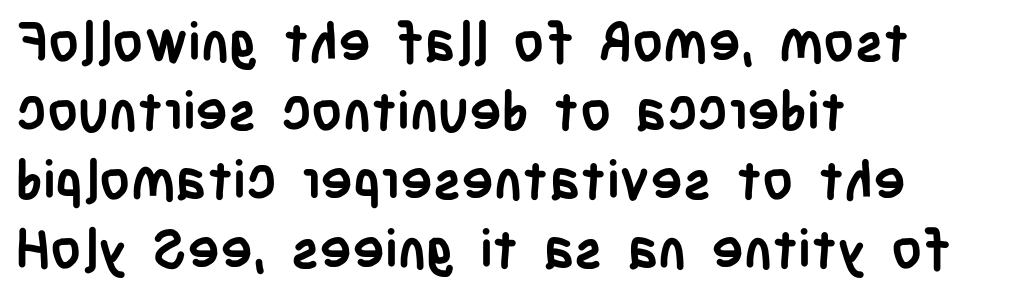
The image shows 54 px semibold, condensed sans-serif type, upright; set left-aligned, normal line spacing (1.28x), normal letter spacing, not underlined; low stroke contrast and a large x-height.
